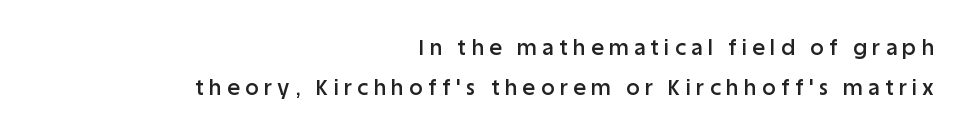
The image shows 21 px text type, upright; set right-aligned, loose line spacing (1.91x), unusually wide letter spacing (+0.27 em), not underlined.
